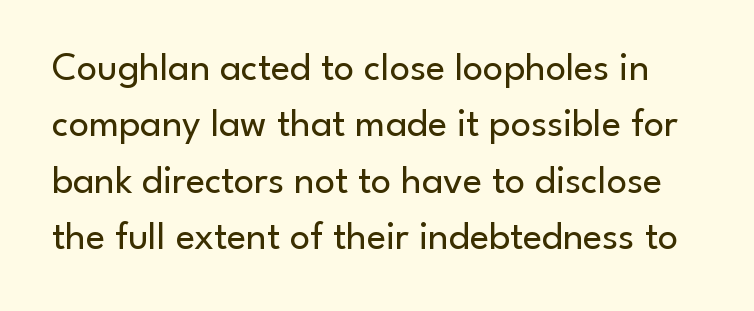
The image shows 40 px regular-weight sans-serif type, upright; set normal line spacing (1.41x), normal letter spacing, not underlined; low stroke contrast and a small x-height.
